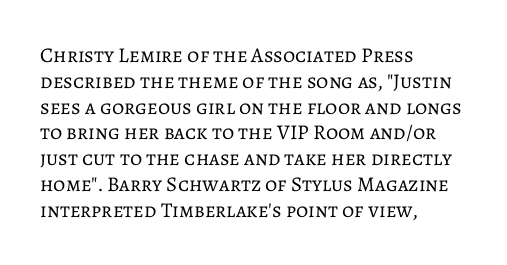
Visually the block forms a straight wall on the left and a jagged coastline on the right. This sample uses plain, unmodified letter spacing. The face looks like a standard text weight, possibly lighter. Check under the words: just untouched page. Does the lettering tilt? It doesn't — this is upright.
